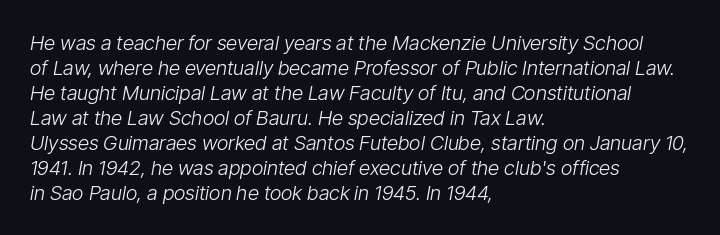
Q: Is the text bold? A: No.
Q: Is the text italic (slanted)? A: Yes, it leans right by about 9 degrees.
Q: Is the text underlined? A: No.
Q: How is the paragraph aligned? A: Left-aligned.
Q: Is the spacing between letters normal or unusually wide? A: Normal.
Q: Is the spacing between lines tight, normal or loose? A: Normal.
